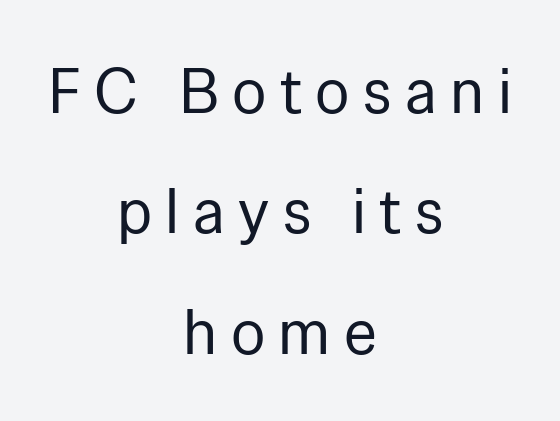
The gap between lines stays unmarked. A roman cut, with each character standing at attention. The rendering inserts visible extra space after every character. Letterform terminals end flat and unadorned throughout the passage. The strokes are not fattened; the text isn't bold.
